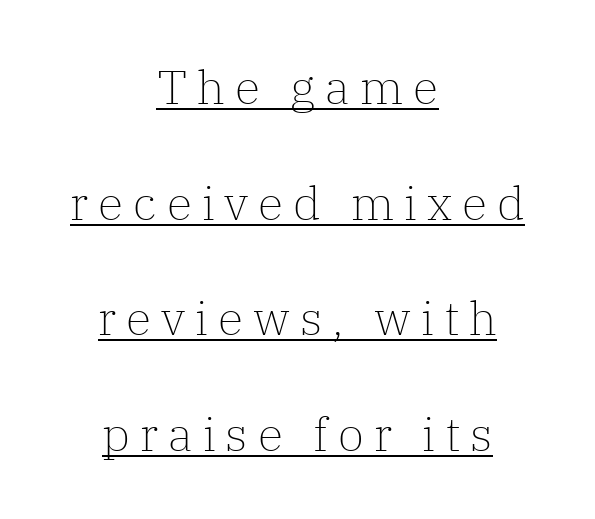
Ink coverage per letter is moderate at most. The specimen includes a rule beneath the text block's lines. The rendering inserts visible extra space after every character. Type style note: has serifs. These lines are rendered in a variable-pitch font.
